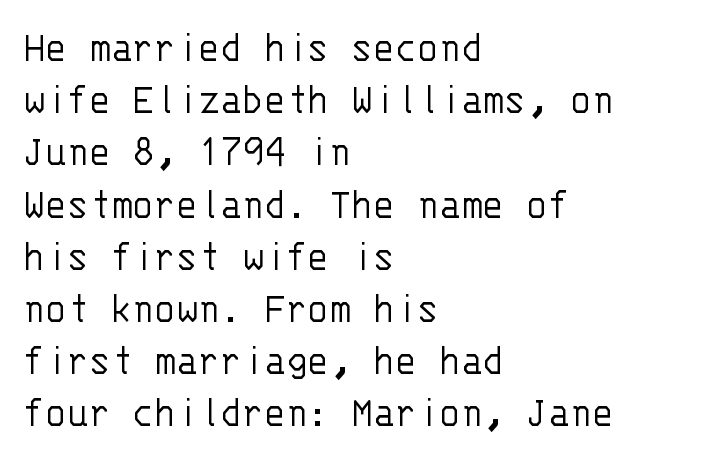
Q: Is the text bold? A: No.
Q: Is the text italic (slanted)? A: No, it is upright.
Q: Is the typeface a serif or a sans-serif typeface? A: Sans-serif.
Q: Is the text underlined? A: No.
Q: How is the paragraph aligned? A: Left-aligned.
Q: Is the spacing between letters normal or unusually wide? A: Normal.
Q: Width (condensed, normal, or wide)? A: Normal.
Q: Stroke contrast? A: Low.
Q: x-height? A: Large.
Q: Monospaced? A: Yes.
